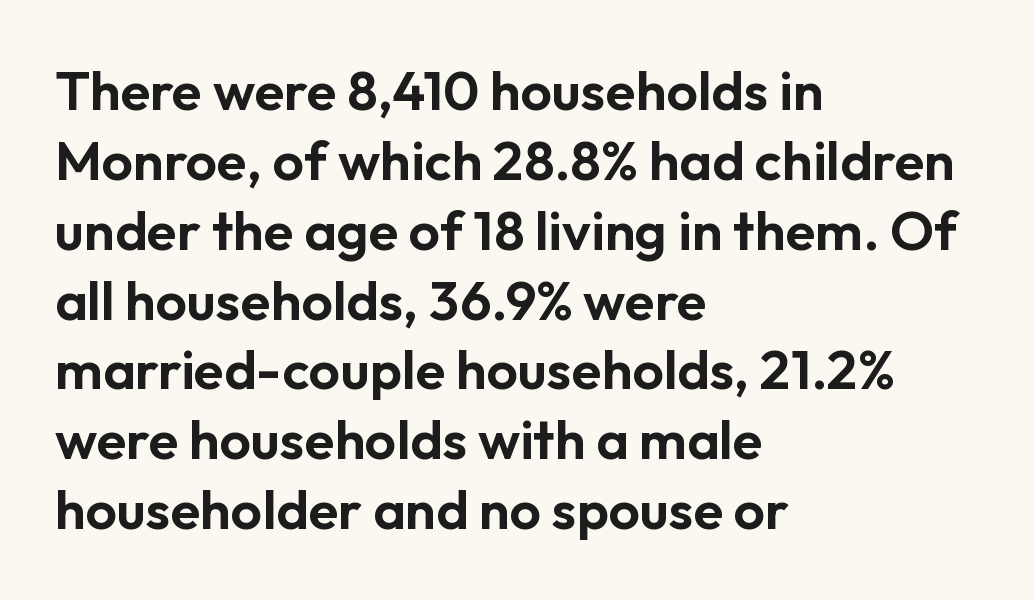
The image shows 55 px sans-serif type, upright; set left-aligned, normal line spacing (1.27x), normal letter spacing, not underlined; low stroke contrast and a medium x-height.
